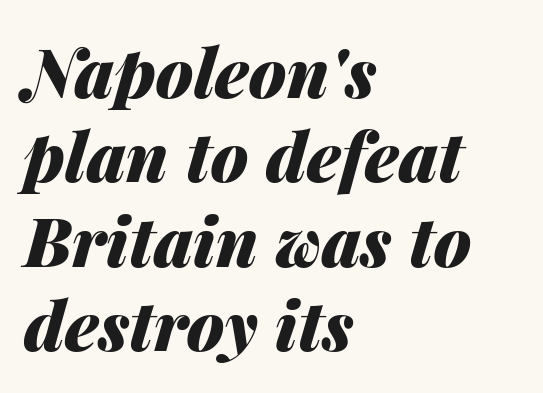
The image shows 68 px heavy type, italic (leaning right); set left-aligned, line spacing 1.24x, normal letter spacing, not underlined; medium stroke contrast and a medium x-height.
